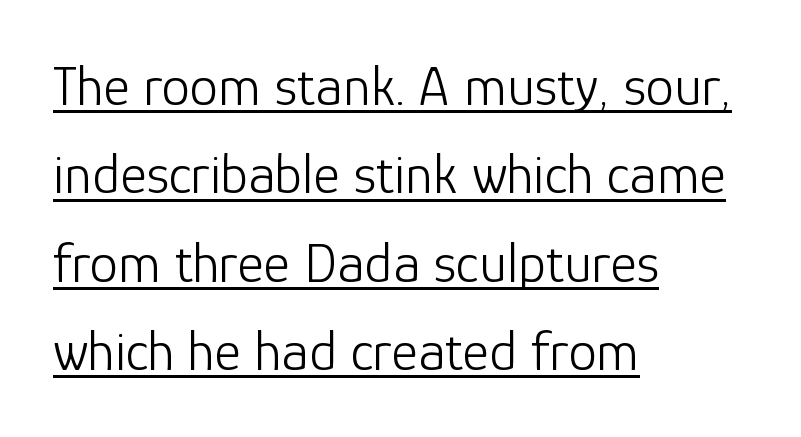
Examine the stroke ends and you'll find no serifs. No heavy texture on the line: the type isn't bold. In terms of letterspacing, this is plain default setting. You can tell it's not italic because the verticals are truly vertical.
